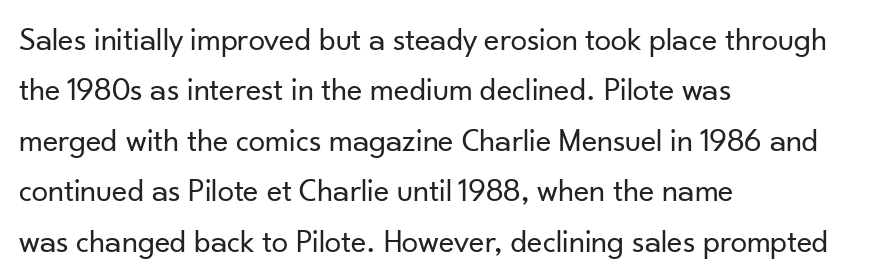
Summary of weight: not heavy and not bold. Do the characters align in a grid? No, the font is proportional. Quick note: underline off. Glyph-to-glyph distance matches everyday printed text. Vertically, the passage feels balanced, rows spaced as you'd expect.
